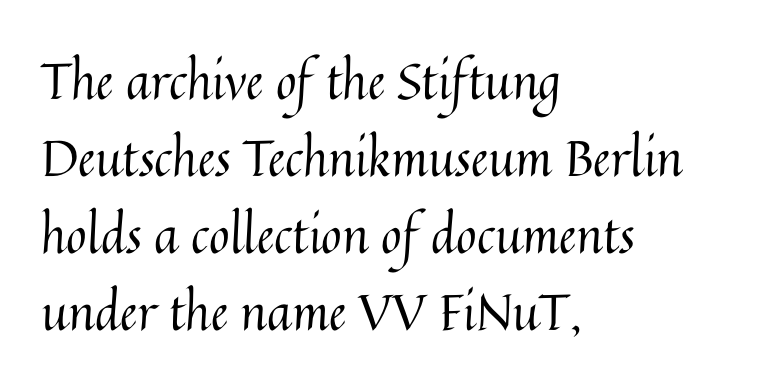
{"bold": "no", "weight": "regular", "width": "normal", "stroke_contrast": "medium", "x_height": "medium", "monospaced": "no", "underline": "no", "align": "left", "line_spacing": "normal", "line_spacing_ratio": 1.54, "letter_spacing": "normal", "letter_spacing_em": 0.0, "glyph_px": 50}
